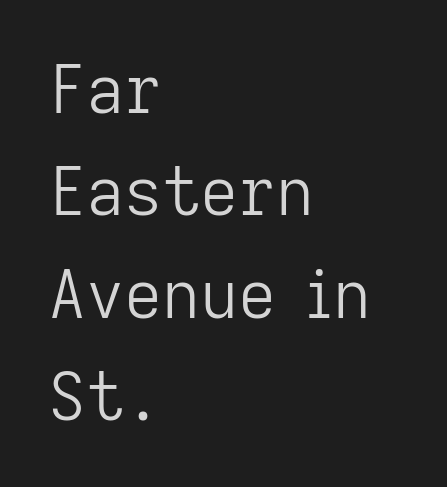
The image shows 66 px light sans-serif type, upright; set left-aligned, normal line spacing (1.55x), normal letter spacing, not underlined; low stroke contrast and a medium x-height.
